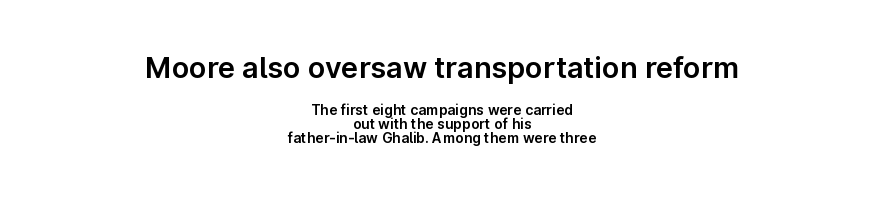
Q: Is the text italic (slanted)? A: No, it is upright.
Q: Is the typeface a serif or a sans-serif typeface? A: Sans-serif.
Q: Is the text underlined? A: No.
Q: How is the paragraph aligned? A: Centered.
Q: Is the spacing between letters normal or unusually wide? A: Normal.
Q: Is the spacing between lines tight, normal or loose? A: Tight.
Q: Which block of text is set in a larger size, the first (top) or the second (bottom)? A: The first (top) one.
Q: Width (condensed, normal, or wide)? A: Normal.
Q: Stroke contrast? A: Low.
Q: x-height? A: Medium.
Q: Monospaced? A: No.
